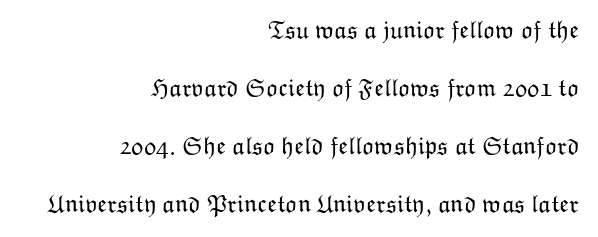
Q: Is the text bold? A: No.
Q: Is the text italic (slanted)? A: No, it is upright.
Q: Is the text underlined? A: No.
Q: How is the paragraph aligned? A: Right-aligned.
Q: Is the spacing between letters normal or unusually wide? A: Normal.
Q: Is the spacing between lines tight, normal or loose? A: Loose.
